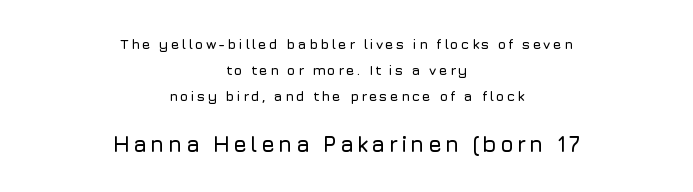
Q: Is the text italic (slanted)? A: No, it is upright.
Q: Is the text underlined? A: No.
Q: How is the paragraph aligned? A: Centered.
Q: Which block of text is set in a larger size, the first (top) or the second (bottom)? A: The second (bottom) one.
